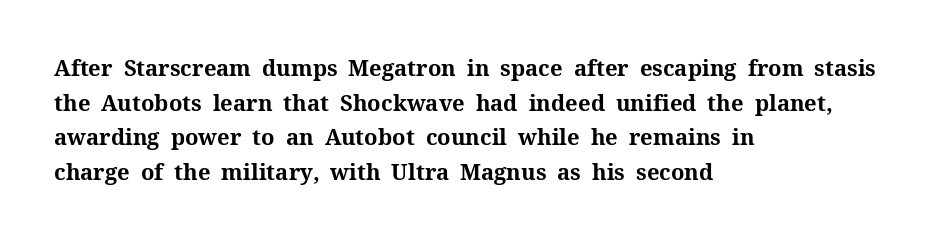
{"italic": "no", "bold": "yes", "underline": "no", "align": "left", "line_spacing": "normal", "line_spacing_ratio": 1.57, "letter_spacing": "normal", "letter_spacing_em": 0.0, "glyph_px": 22}
